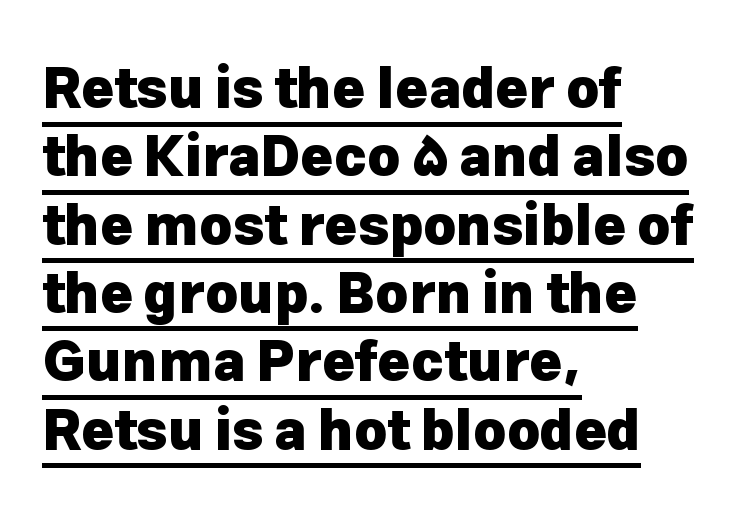
Q: Is the text bold? A: Yes.
Q: Is the text italic (slanted)? A: No, it is upright.
Q: Is the typeface a serif or a sans-serif typeface? A: Sans-serif.
Q: Is the text underlined? A: Yes.
Q: How is the paragraph aligned? A: Left-aligned.
Q: Is the spacing between letters normal or unusually wide? A: Normal.
Q: Width (condensed, normal, or wide)? A: Normal.
Q: Stroke contrast? A: Low.
Q: x-height? A: Medium.
Q: Monospaced? A: No.
